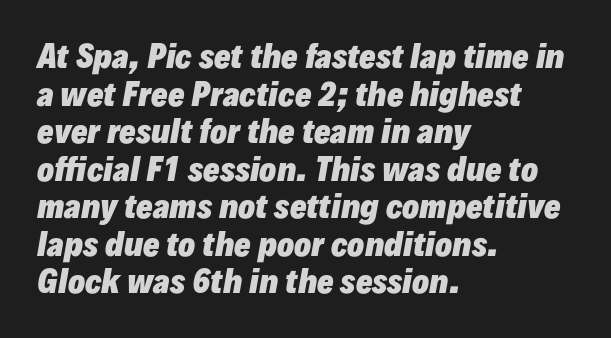
Q: Is the text bold? A: Yes.
Q: Is the text italic (slanted)? A: Yes, it leans right by about 10 degrees.
Q: Is the text underlined? A: No.
Q: How is the paragraph aligned? A: Left-aligned.
Q: Is the spacing between letters normal or unusually wide? A: Normal.
Q: Width (condensed, normal, or wide)? A: Normal.
Q: Stroke contrast? A: Low.
Q: x-height? A: Medium.
Q: Monospaced? A: No.
